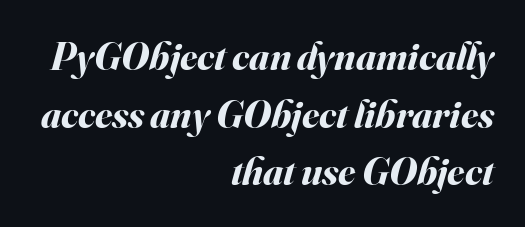
Q: Is the text bold? A: Yes.
Q: Is the text italic (slanted)? A: Yes, it leans right by about 16 degrees.
Q: Is the text underlined? A: No.
Q: How is the paragraph aligned? A: Right-aligned.
Q: Is the spacing between letters normal or unusually wide? A: Normal.
Q: Is the spacing between lines tight, normal or loose? A: Normal.
Q: Width (condensed, normal, or wide)? A: Normal.
Q: Stroke contrast? A: Medium.
Q: x-height? A: Small.
Q: Monospaced? A: No.
